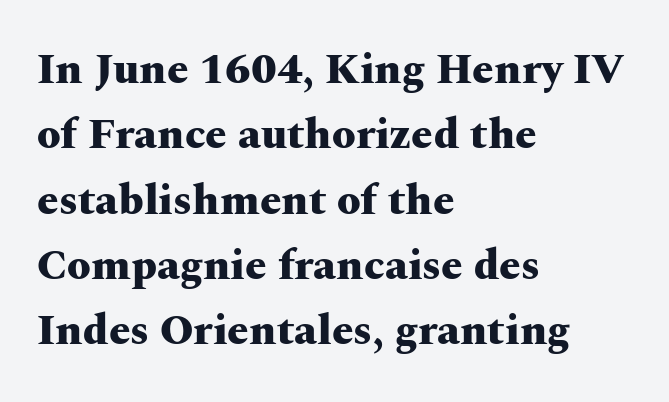
Bold? Absolutely — the strokes are thick and heavy. A typesetter would call this proportional, since set widths differ per character. Posture: vertical. The font family rendered here belongs to the serif group. Quick note: interline space is typical.
